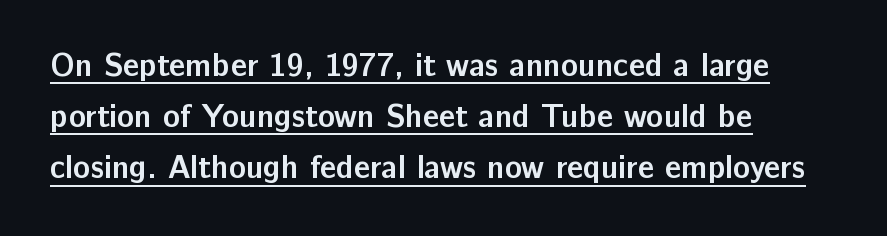
{"serif": "no", "italic": "no", "bold": "yes", "weight": "semibold", "width": "normal", "stroke_contrast": "low", "x_height": "medium", "monospaced": "no", "underline": "yes", "align": "left", "line_spacing": "normal", "line_spacing_ratio": 1.6, "letter_spacing": "normal", "letter_spacing_em": 0.0, "glyph_px": 32}
